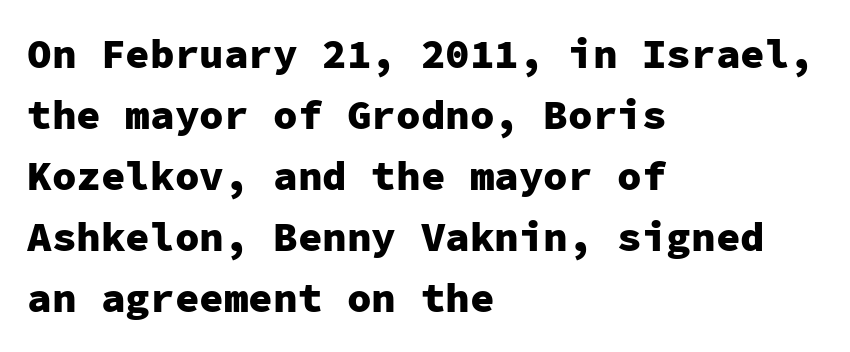
The image shows 41 px heavy sans-serif type, upright, monospaced; set left-aligned, normal line spacing (1.49x), normal letter spacing, not underlined; low stroke contrast and a medium x-height.
